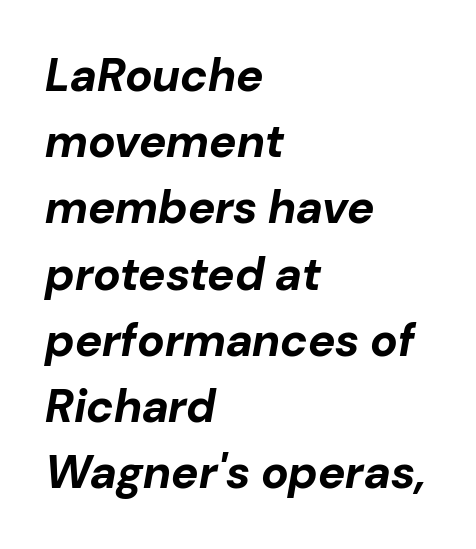
{"italic": "yes", "lean": "right", "slant_degrees": 10, "bold": "yes", "weight": "bold", "width": "normal", "stroke_contrast": "low", "x_height": "medium", "monospaced": "no", "underline": "no", "align": "left", "line_spacing": "normal", "line_spacing_ratio": 1.44, "letter_spacing": "normal", "letter_spacing_em": 0.0, "glyph_px": 46}
